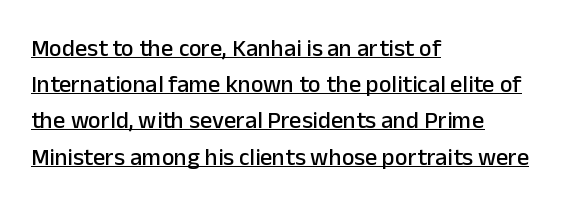
Q: Is the text italic (slanted)? A: No, it is upright.
Q: Is the text underlined? A: Yes.
Q: How is the paragraph aligned? A: Left-aligned.
Q: Is the spacing between letters normal or unusually wide? A: Normal.
Q: Is the spacing between lines tight, normal or loose? A: Normal.
